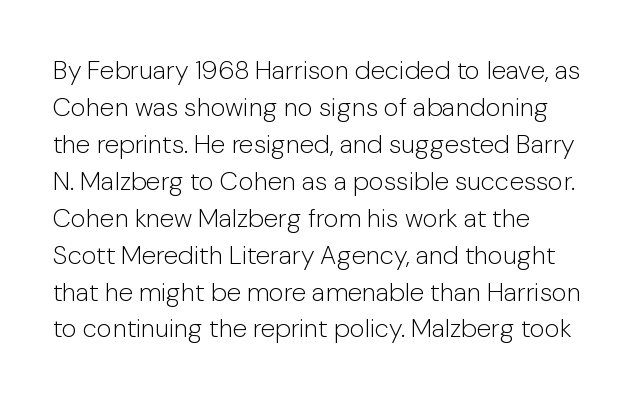
Rule under the text: the space is simply empty. The tracking reads as untouched default to a designer's eye. Compared with a typical body face, this is equally light or lighter still. A student would call this left alignment; a typographer would say flush left, rag right. The rows are spaced the way most documents space them.
